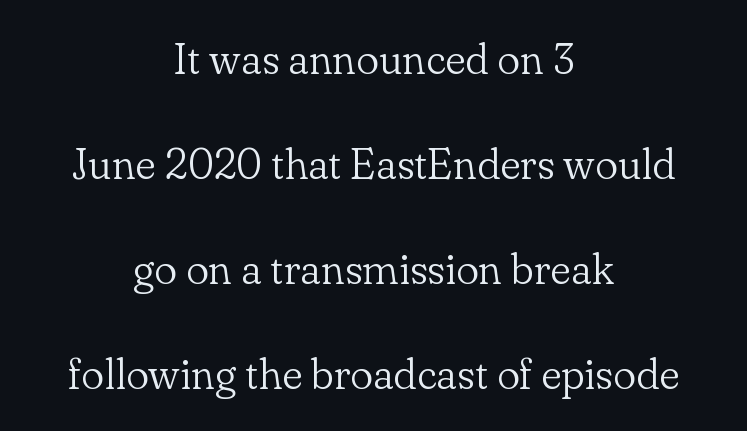
Honestly, the rows look like they've been pulled way apart. These lines are composed in type with serifs. Characters remain perfectly vertical along every line. A typesetter would call this proportional, since set widths differ per character. The whitespace from short lines is split evenly between both sides. Letters rest on an invisible, unmarked baseline.
